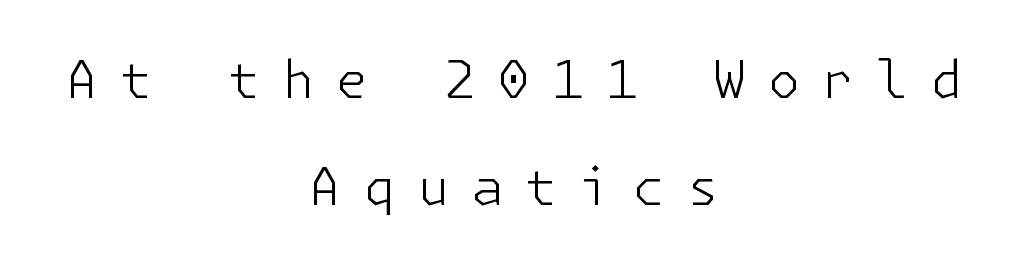
The image shows 52 px light sans-serif type, upright; set centered, loose line spacing (2.05x), unusually wide letter spacing (+0.42 em), not underlined; low stroke contrast and a medium x-height.
